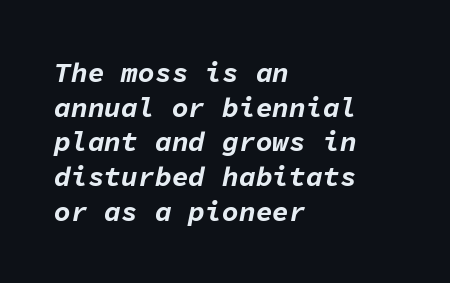
Yep, that's italic — everything's leaning. The space directly below the letters is spotless. Does the copy run flush right? No — it runs flush left. The characters look thick and weighty, a clear bold.
